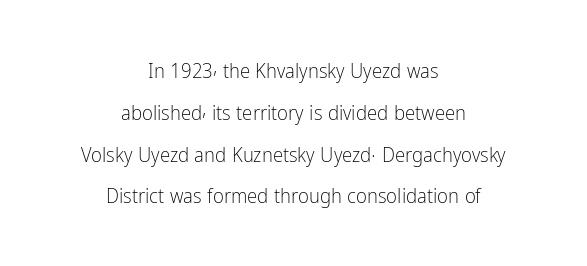
Q: Is the text bold? A: No.
Q: Is the text italic (slanted)? A: No, it is upright.
Q: Is the text underlined? A: No.
Q: How is the paragraph aligned? A: Centered.
Q: Is the spacing between letters normal or unusually wide? A: Normal.
Q: Is the spacing between lines tight, normal or loose? A: Loose.
